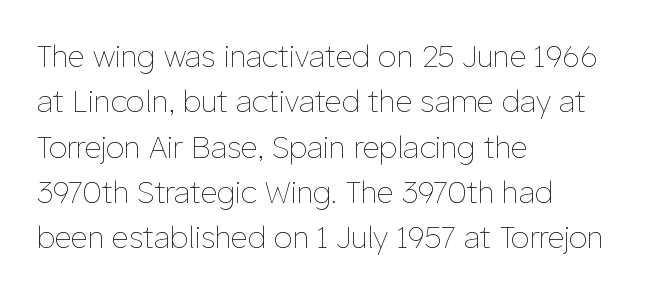
Q: Is the text bold? A: No.
Q: Is the text italic (slanted)? A: No, it is upright.
Q: Is the text underlined? A: No.
Q: How is the paragraph aligned? A: Left-aligned.
Q: Is the spacing between letters normal or unusually wide? A: Normal.
Q: Is the spacing between lines tight, normal or loose? A: Normal.
Q: Width (condensed, normal, or wide)? A: Normal.
Q: Stroke contrast? A: Low.
Q: x-height? A: Medium.
Q: Monospaced? A: No.
